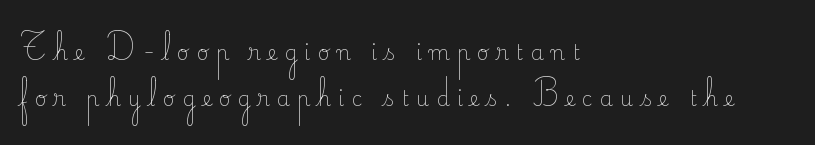
The tracking reads as deliberately expanded to a designer's eye. Counters stay open thanks to moderate or lighter strokes. Plain, unruled lines of type. Compared with a centered layout, this one pins lines to the left instead. It's the straight-up-and-down kind of type. A typesetter would call this leading open, well beyond the default.
